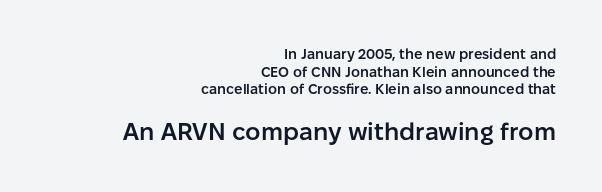
{"italic": "no", "bold": "semi", "underline": "no", "align": "right", "line_spacing": "normal", "line_spacing_ratio": 1.26, "letter_spacing": "normal", "letter_spacing_em": 0.0, "larger_block": "second", "size_ratio": 1.71, "glyph_px": 24}
